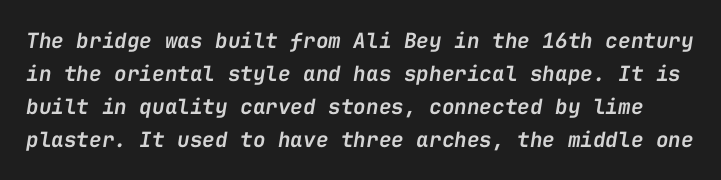
Heft: intermediate — a semibold. If you measured baseline to baseline, you'd find a middling distance. Descenders hang freely into open space. This rendering leaves character spacing at its baseline value. Style check: oblique.
